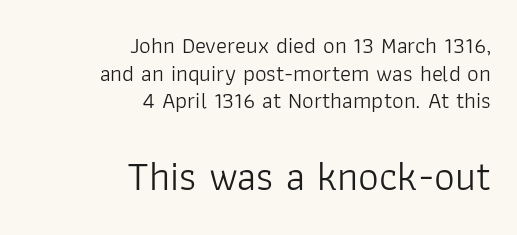
Q: Is the text bold? A: No.
Q: Is the text italic (slanted)? A: No, it is upright.
Q: Is the typeface a serif or a sans-serif typeface? A: Sans-serif.
Q: Is the text underlined? A: No.
Q: How is the paragraph aligned? A: Right-aligned.
Q: Is the spacing between letters normal or unusually wide? A: Normal.
Q: Which block of text is set in a larger size, the first (top) or the second (bottom)? A: The second (bottom) one.
Q: Width (condensed, normal, or wide)? A: Normal.
Q: Stroke contrast? A: Low.
Q: x-height? A: Medium.
Q: Monospaced? A: No.
